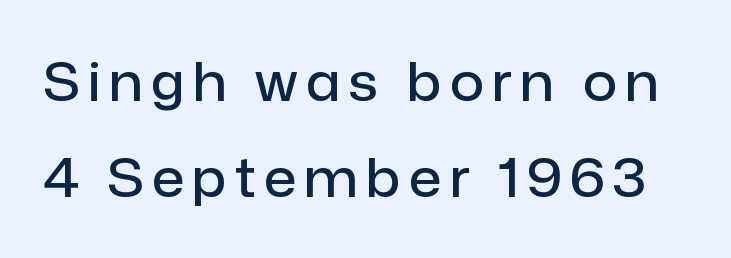
{"serif": "no", "italic": "no", "bold": "semi", "weight": "semibold", "width": "normal", "stroke_contrast": "low", "x_height": "medium", "monospaced": "no", "underline": "no", "line_spacing_ratio": 1.82, "glyph_px": 53}
